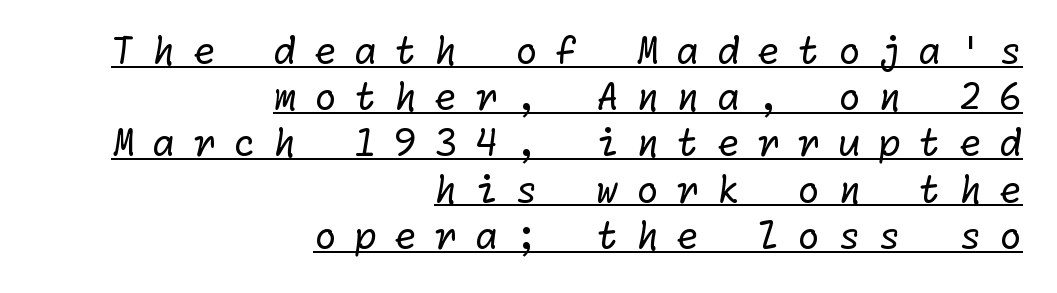
Q: Is the text bold? A: No.
Q: Is the typeface a serif or a sans-serif typeface? A: Sans-serif.
Q: Is the text underlined? A: Yes.
Q: How is the paragraph aligned? A: Right-aligned.
Q: Is the spacing between letters normal or unusually wide? A: Unusually wide.
Q: Is the spacing between lines tight, normal or loose? A: Normal.
Q: Width (condensed, normal, or wide)? A: Normal.
Q: Stroke contrast? A: Low.
Q: x-height? A: Medium.
